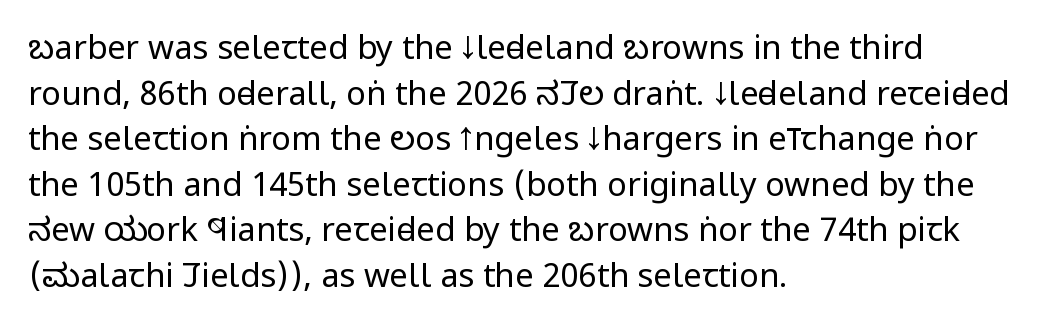
Caption: face not bold, strokes unweighted. The tracking reads as untouched default to a designer's eye. Lines of text with bare space underneath. Spacing verdict: proportional, widths tailored to each character.
